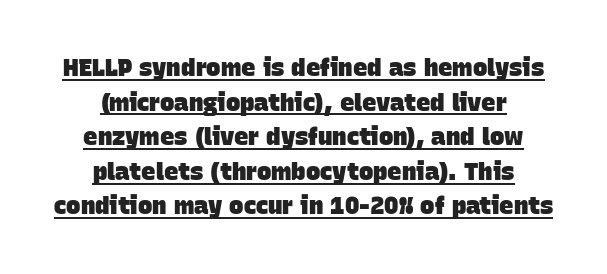
Q: Is the text bold? A: Yes.
Q: Is the text underlined? A: Yes.
Q: How is the paragraph aligned? A: Centered.
Q: Is the spacing between letters normal or unusually wide? A: Normal.
Q: Is the spacing between lines tight, normal or loose? A: Normal.
